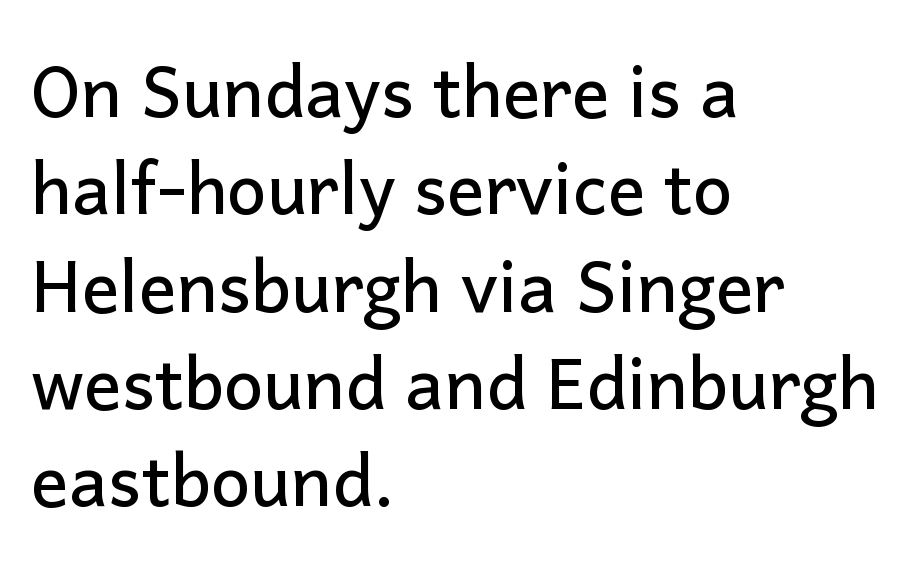
Beneath every word, the page is bare. Each letter keeps its own natural width here, so spacing adapts to shape. This is sans-serif lettering, the kind often seen on screens and signage. Quick note: interline space is typical.
